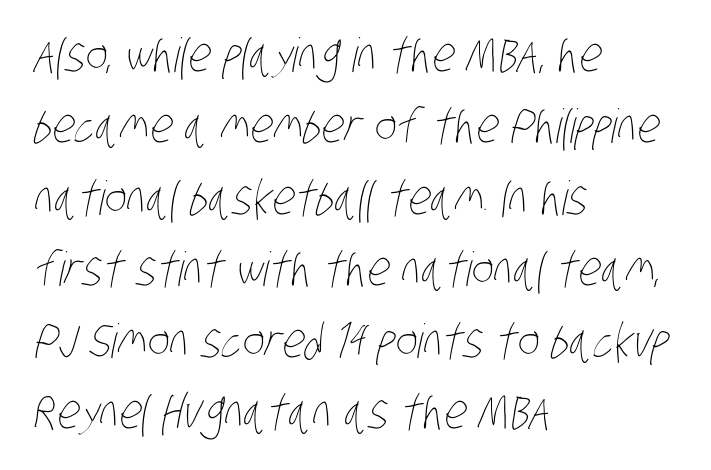
Q: Is the text bold? A: No.
Q: Is the text underlined? A: No.
Q: How is the paragraph aligned? A: Left-aligned.
Q: Is the spacing between letters normal or unusually wide? A: Normal.
Q: Is the spacing between lines tight, normal or loose? A: Normal.
Q: Width (condensed, normal, or wide)? A: Condensed.
Q: Stroke contrast? A: Low.
Q: x-height? A: Large.
Q: Monospaced? A: No.
